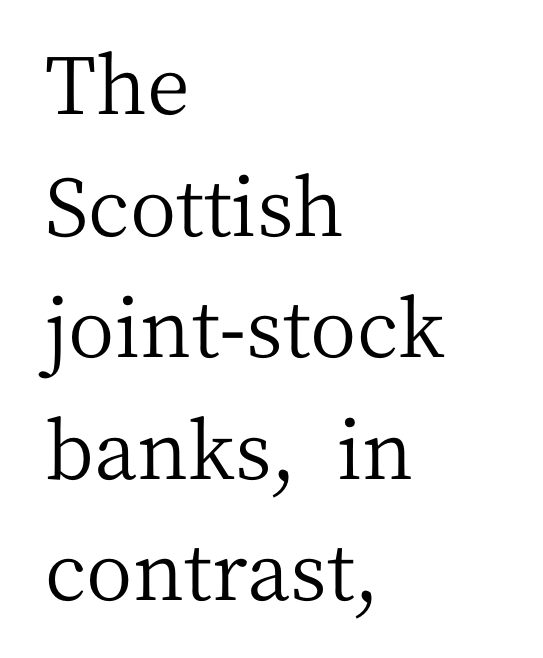
The image shows 80 px regular-weight serif type, upright; set left-aligned, normal line spacing (1.52x), normal letter spacing, not underlined; medium stroke contrast and a medium x-height.
